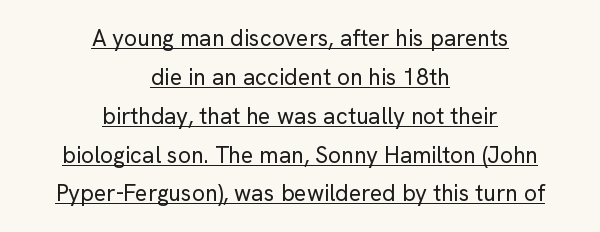
Q: Is the text bold? A: No.
Q: Is the text italic (slanted)? A: No, it is upright.
Q: Is the text underlined? A: Yes.
Q: How is the paragraph aligned? A: Centered.
Q: Is the spacing between letters normal or unusually wide? A: Normal.
Q: Is the spacing between lines tight, normal or loose? A: Normal.
